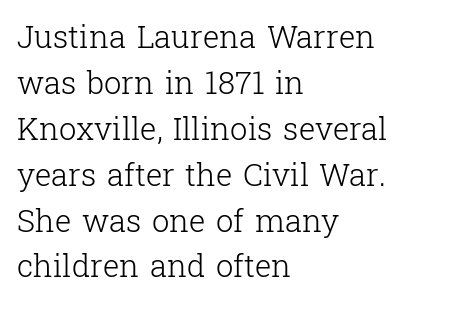
Q: Is the text bold? A: No.
Q: Is the text italic (slanted)? A: No, it is upright.
Q: Is the typeface a serif or a sans-serif typeface? A: Serif.
Q: Is the text underlined? A: No.
Q: How is the paragraph aligned? A: Left-aligned.
Q: Is the spacing between letters normal or unusually wide? A: Normal.
Q: Is the spacing between lines tight, normal or loose? A: Normal.
Q: Width (condensed, normal, or wide)? A: Normal.
Q: Stroke contrast? A: Low.
Q: x-height? A: Medium.
Q: Monospaced? A: No.
